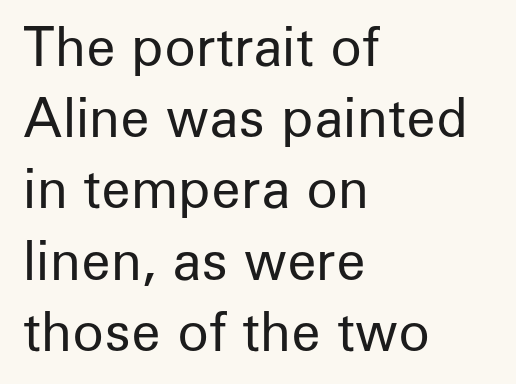
{"serif": "no", "italic": "no", "bold": "no", "weight": "regular", "width": "normal", "stroke_contrast": "low", "x_height": "medium", "monospaced": "no", "underline": "no", "align": "left", "line_spacing": "normal", "line_spacing_ratio": 1.37, "letter_spacing": "normal", "letter_spacing_em": 0.0, "glyph_px": 52}
